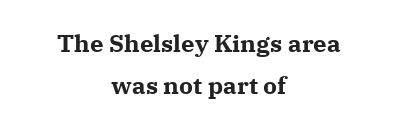
The face used here has the dense, thick strokes of a bold. One-word summary of the alignment: center. Inter-character spacing is left at the font's built-in metrics. Notice how the stems are strictly vertical — no italics here. The strip under each line holds only bare page.
